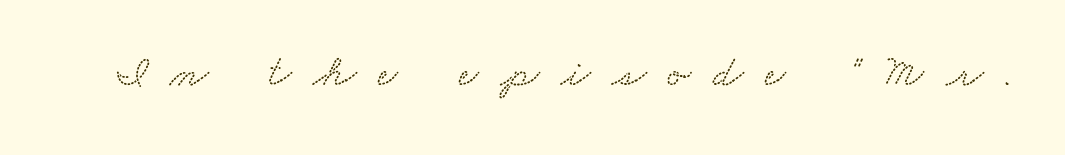
Q: Is the typeface a serif or a sans-serif typeface? A: Serif.
Q: Is the text underlined? A: No.
Q: Is the spacing between letters normal or unusually wide? A: Unusually wide.
Q: Width (condensed, normal, or wide)? A: Wide.
Q: Stroke contrast? A: Medium.
Q: x-height? A: Small.
Q: Monospaced? A: No.
